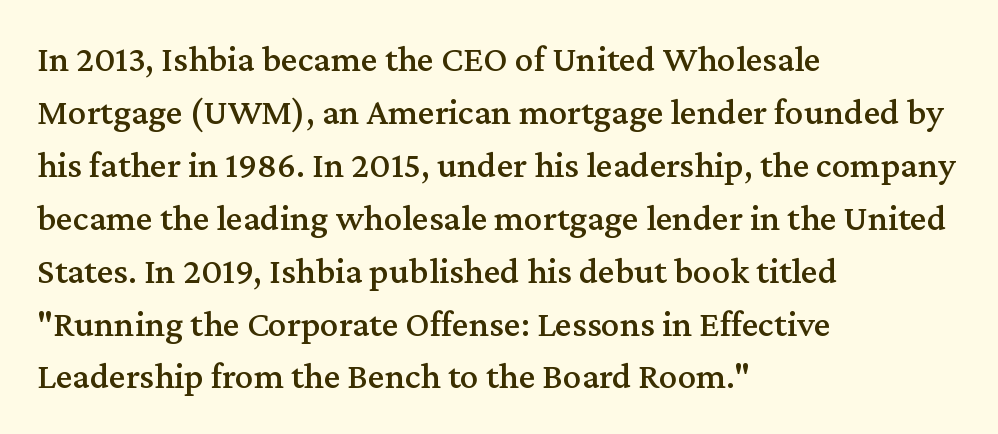
The text block is weighted toward the left margin, trailing off unevenly rightward. If you drew a line through each stem, it would be perfectly vertical. The designer went with a serif here, giving each stem small feet. Each row of text sits above clean, open space. Proportional: the letters do not fall into vertical columns.
